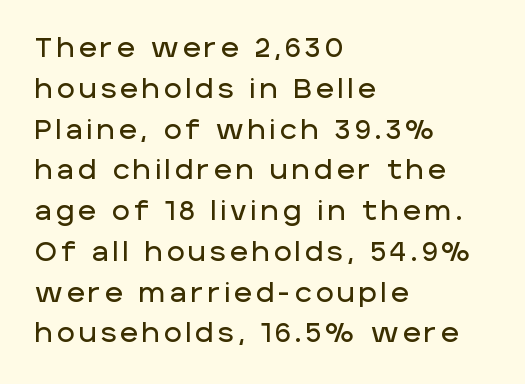
Posture: upright roman. The line-height multiplier appears to be the usual default. Quick note: underline off. Leftover space on each line is placed entirely after the last word.
